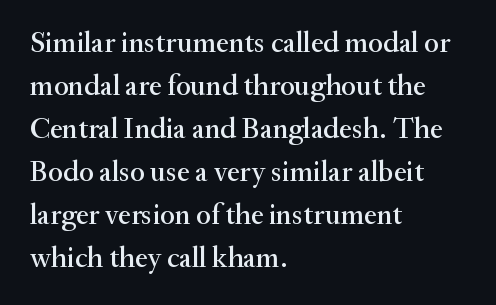
{"serif": "yes", "italic": "no", "width": "normal", "stroke_contrast": "medium", "x_height": "small", "monospaced": "no", "underline": "no", "align": "left", "line_spacing": "normal", "line_spacing_ratio": 1.48, "letter_spacing": "normal", "letter_spacing_em": 0.0, "glyph_px": 29}
